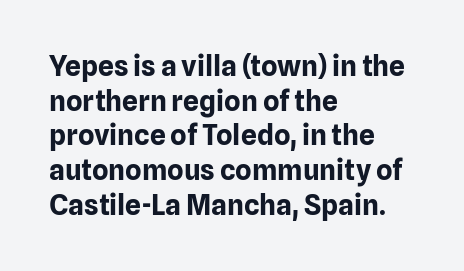
The image shows 28 px bold sans-serif type, upright; set left-aligned, line spacing 1.24x, normal letter spacing, not underlined; low stroke contrast and a medium x-height.
